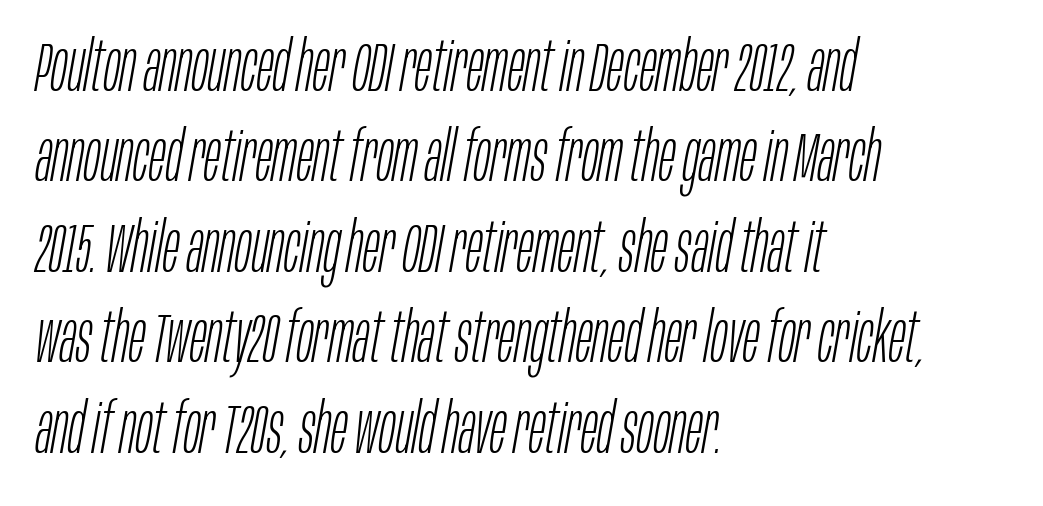
The zone under the glyphs is completely vacant. A typesetter would mark this as italic. Alignment: flush left. A typesetter would call this leading conventional body-copy spacing. The line texture is even and compact thanks to regular tracking.
